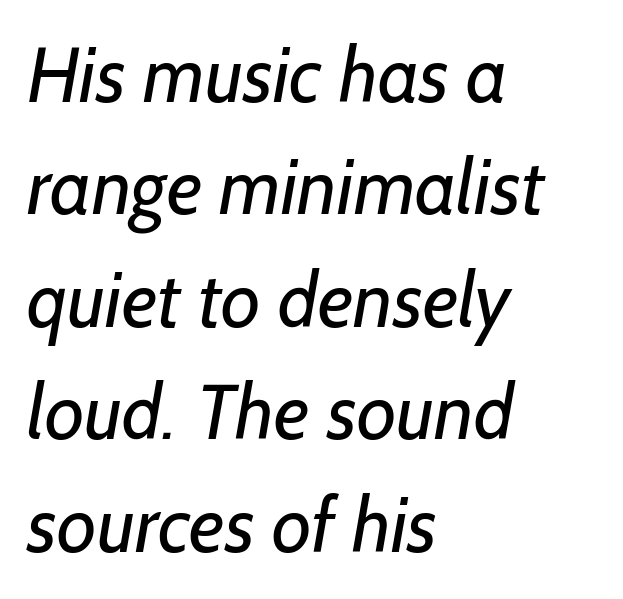
The image shows 77 px regular-weight sans-serif type; set left-aligned, normal line spacing (1.46x), normal letter spacing, not underlined; low stroke contrast and a medium x-height.
